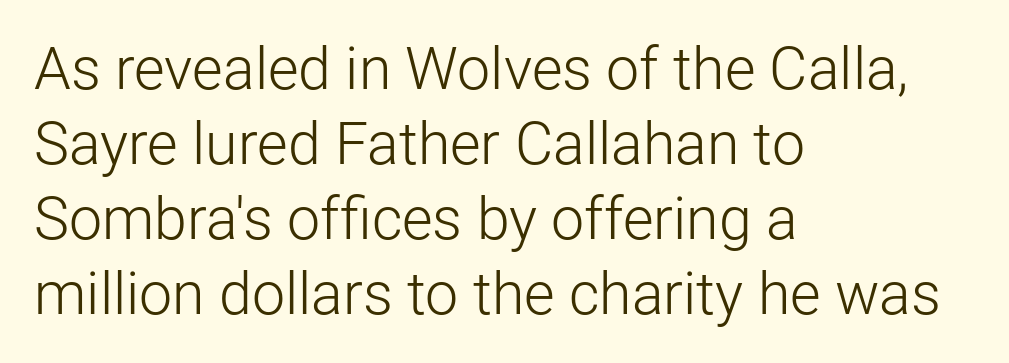
{"serif": "no", "italic": "no", "bold": "no", "weight": "light", "width": "normal", "stroke_contrast": "low", "x_height": "medium", "monospaced": "no", "underline": "no", "align": "left", "line_spacing": "normal", "line_spacing_ratio": 1.27, "letter_spacing": "normal", "letter_spacing_em": 0.0, "glyph_px": 59}
